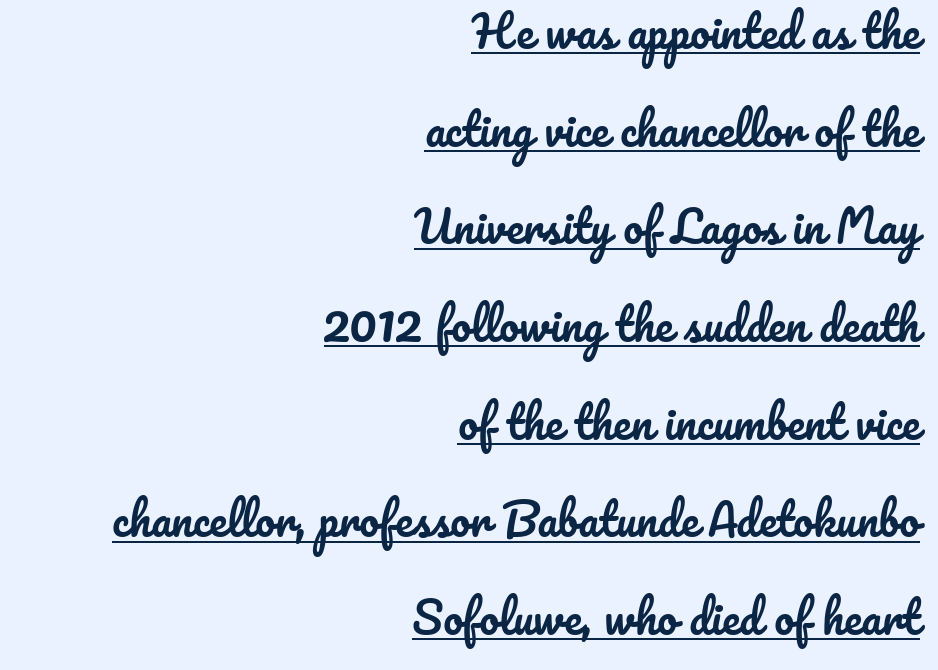
The typesetter has applied underlining to the passage shown. Each letter keeps its own natural width here, so spacing adapts to shape. The rendering anchors every line to the right-hand side.
